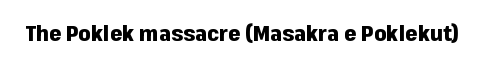
Q: Is the text bold? A: Yes.
Q: Is the text italic (slanted)? A: No, it is upright.
Q: Is the text underlined? A: No.
Q: Is the spacing between letters normal or unusually wide? A: Normal.
